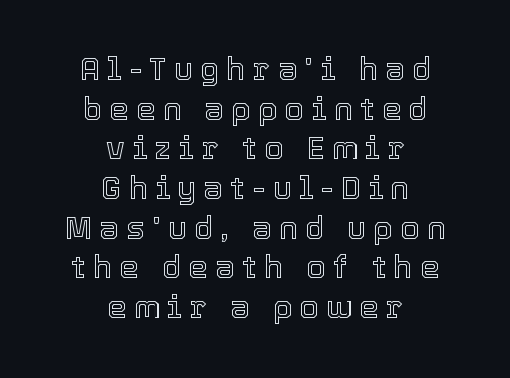
The image shows 31 px text type, upright; set centered, normal line spacing (1.28x), unusually wide letter spacing (+0.24 em), not underlined; a medium x-height.
